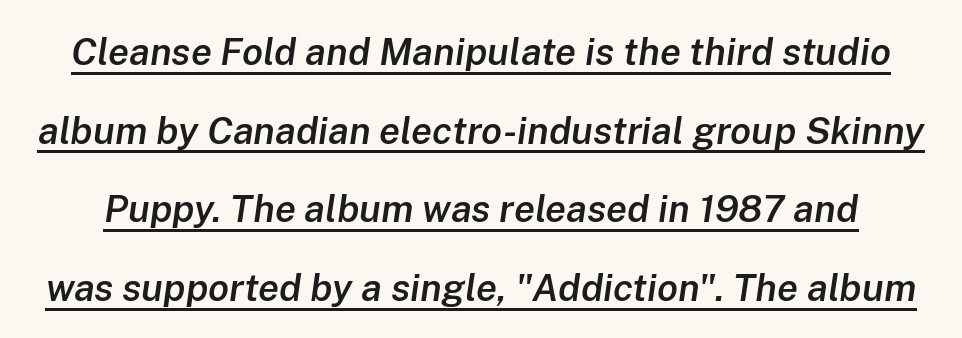
{"italic": "yes", "lean": "right", "slant_degrees": 8, "bold": "semi", "weight": "semibold", "width": "normal", "stroke_contrast": "low", "x_height": "medium", "monospaced": "no", "underline": "yes", "line_spacing": "loose", "line_spacing_ratio": 2.07, "letter_spacing": "normal", "letter_spacing_em": 0.0, "glyph_px": 38}
